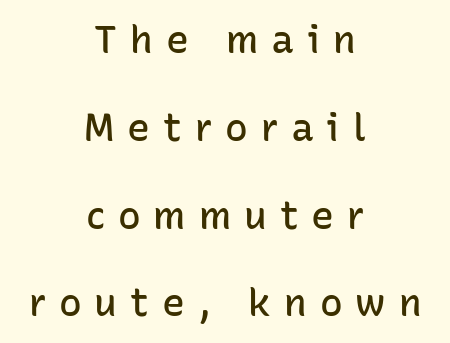
{"serif": "no", "italic": "no", "bold": "semi", "weight": "semibold", "width": "normal", "stroke_contrast": "low", "x_height": "medium", "monospaced": "no", "underline": "no", "align": "center", "line_spacing": "loose", "line_spacing_ratio": 2.31, "letter_spacing": "wide", "letter_spacing_em": 0.34, "glyph_px": 38}
